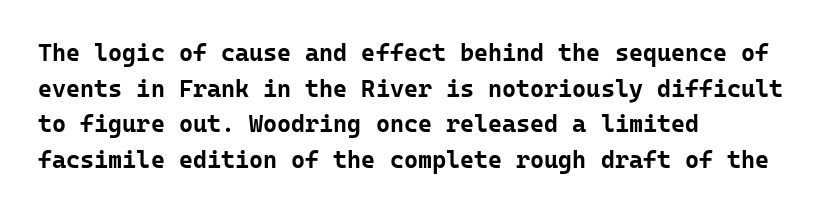
Its strokes are broad and dark, the hallmark of bold type. Short and long lines alike share a common starting point at left. Reading down the column, the eye jumps a familiar distance to each next line. Bare-footed words on every line.
